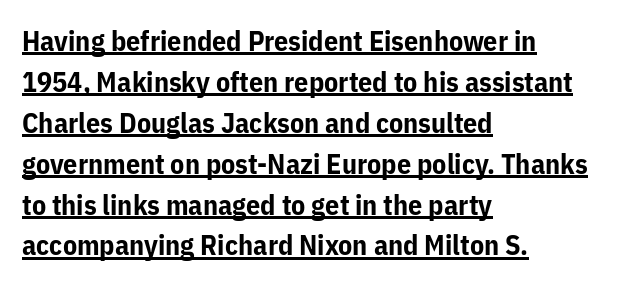
If you measured baseline to baseline, you'd find a middling distance. These lines are set flush left with a ragged right edge. A sans-serif font was chosen for this passage. The face used here has the dense, thick strokes of a bold. Do the characters align in a grid? No, the font is proportional.
